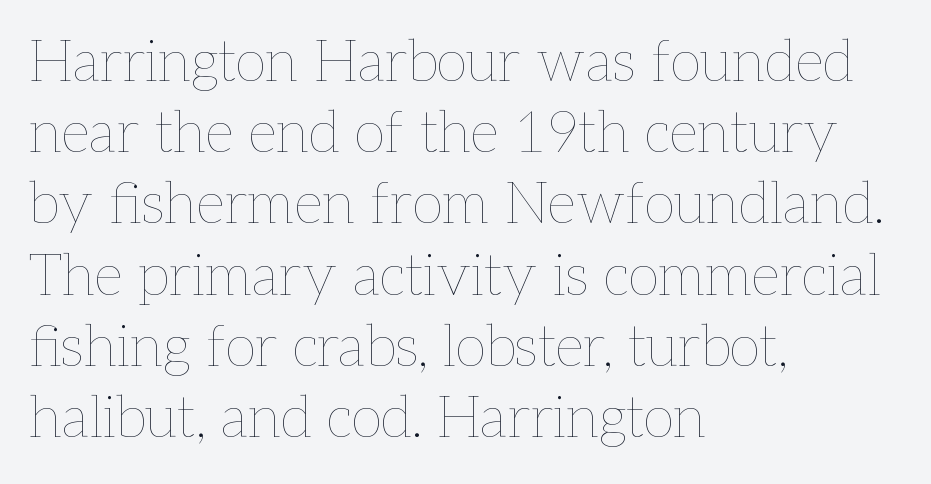
The image shows 57 px thin type, upright; set left-aligned, normal line spacing (1.25x), normal letter spacing, not underlined; low stroke contrast and a medium x-height.
